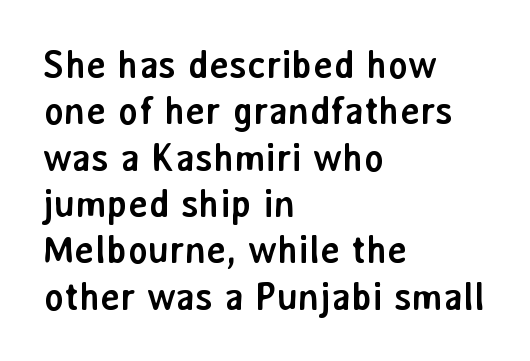
Q: Is the text bold? A: Yes.
Q: Is the text italic (slanted)? A: No, it is upright.
Q: Is the typeface a serif or a sans-serif typeface? A: Sans-serif.
Q: Is the text underlined? A: No.
Q: How is the paragraph aligned? A: Left-aligned.
Q: Is the spacing between letters normal or unusually wide? A: Normal.
Q: Width (condensed, normal, or wide)? A: Normal.
Q: Stroke contrast? A: Low.
Q: x-height? A: Medium.
Q: Monospaced? A: No.
